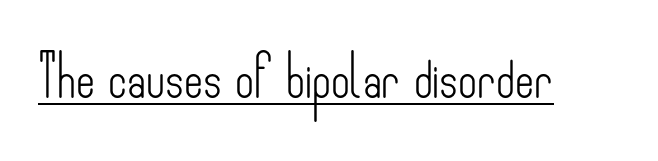
Q: Is the text bold? A: No.
Q: Is the text italic (slanted)? A: No, it is upright.
Q: Is the typeface a serif or a sans-serif typeface? A: Sans-serif.
Q: Is the text underlined? A: Yes.
Q: Is the spacing between letters normal or unusually wide? A: Normal.
Q: Width (condensed, normal, or wide)? A: Condensed.
Q: Stroke contrast? A: Low.
Q: x-height? A: Small.
Q: Monospaced? A: No.
